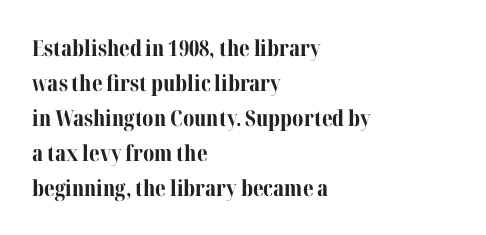
Horizontal bands of white between lines are of average thickness. The rendering keeps characters at their native spacing. Line beginnings align vertically; line endings do not. The font is running at its bold setting. No italicization has been applied; the sample stays upright.
